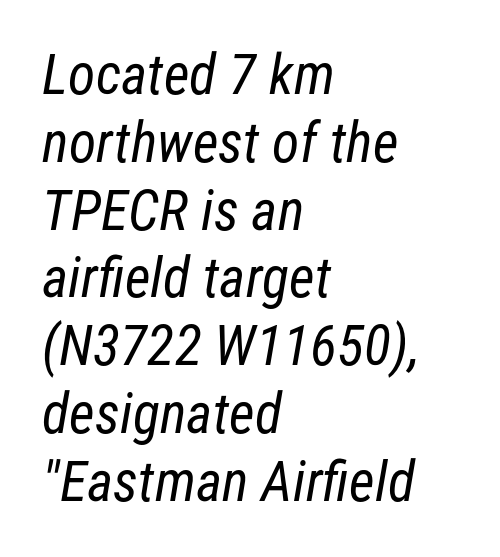
Proportional: the letters do not fall into vertical columns. Beneath every word, the page is bare. Caption: multi-line text, flush left, ragged right. Does extra space separate the letters? No, they use regular spacing. The strokes are not fattened; the text isn't bold.
